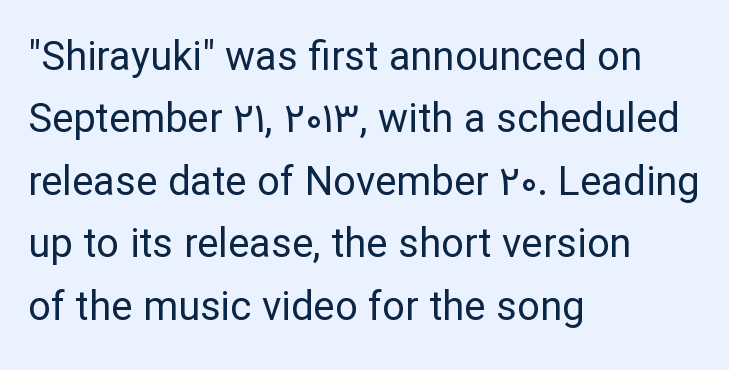
The letters advance in unequal steps, a hallmark of proportional type. A light-to-regular cut is what we see here. Alignment: flush left. Successive baselines arrive at the customary interval. The words here are not underlined. Every character sits straight up, as roman type does.
